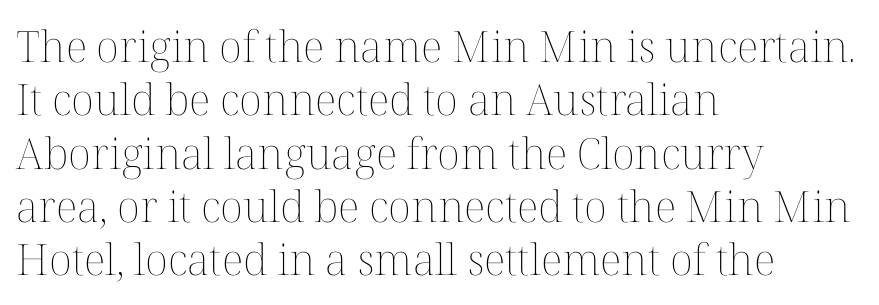
{"italic": "no", "bold": "no", "weight": "thin", "width": "normal", "stroke_contrast": "medium", "x_height": "medium", "monospaced": "no", "underline": "no", "align": "left", "line_spacing_ratio": 1.24, "letter_spacing": "normal", "letter_spacing_em": 0.0, "glyph_px": 43}
